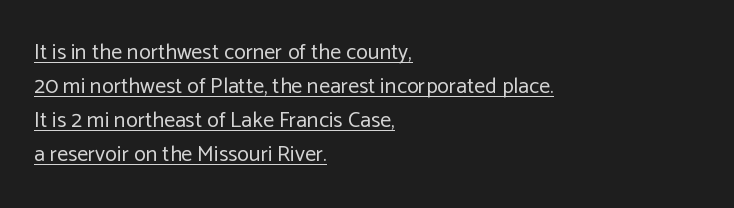
{"italic": "no", "bold": "no", "underline": "yes", "align": "left", "line_spacing": "normal", "line_spacing_ratio": 1.55, "letter_spacing": "normal", "letter_spacing_em": 0.0, "glyph_px": 22}
